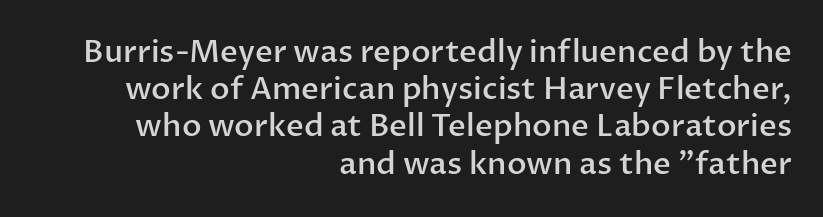
The gap between lines stays unmarked. If you drew a line through each stem, it would be perfectly vertical. This sample uses a sans-serif face. In terms of letterspacing, this is plain default setting. Typeset ragged left — the right edge is the straight one.
